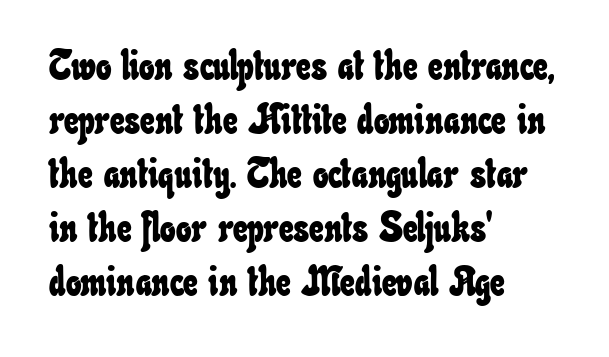
{"width": "condensed", "stroke_contrast": "low", "x_height": "small", "monospaced": "no", "underline": "no", "align": "left", "line_spacing": "normal", "line_spacing_ratio": 1.32, "letter_spacing": "normal", "letter_spacing_em": 0.0, "glyph_px": 41}
